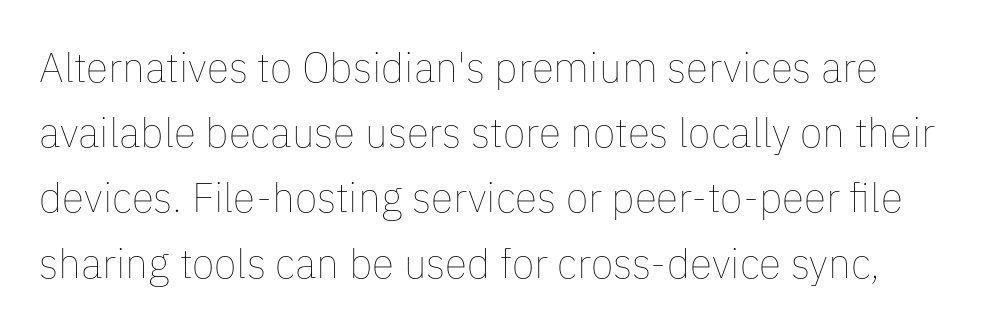
Summary of weight: not heavy and not bold. Letter spacing: default. The axis of the letterforms is exactly vertical. No word sits above an underline. Do the characters align in a grid? No, the font is proportional. Line spacing here is normal.
